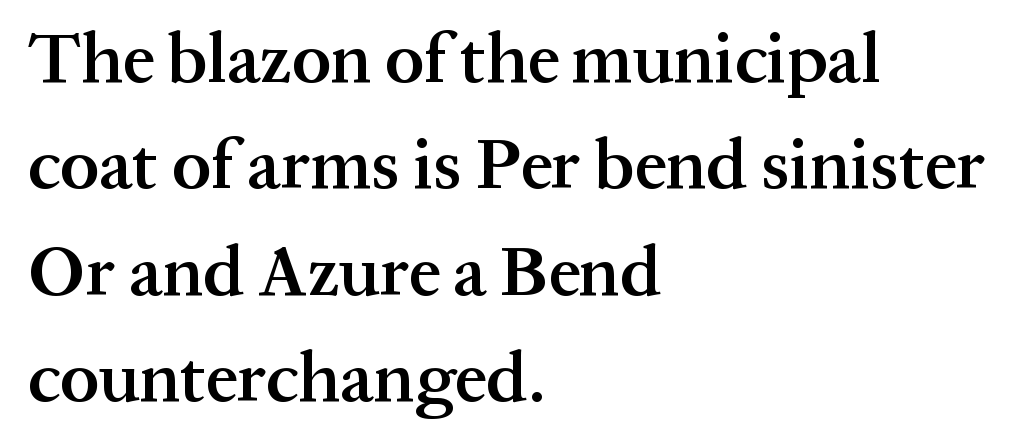
{"serif": "yes", "italic": "no", "bold": "semi", "weight": "semibold", "width": "normal", "stroke_contrast": "medium", "x_height": "medium", "monospaced": "no", "underline": "no", "align": "left", "line_spacing": "normal", "line_spacing_ratio": 1.5, "letter_spacing": "normal", "letter_spacing_em": 0.0, "glyph_px": 71}
